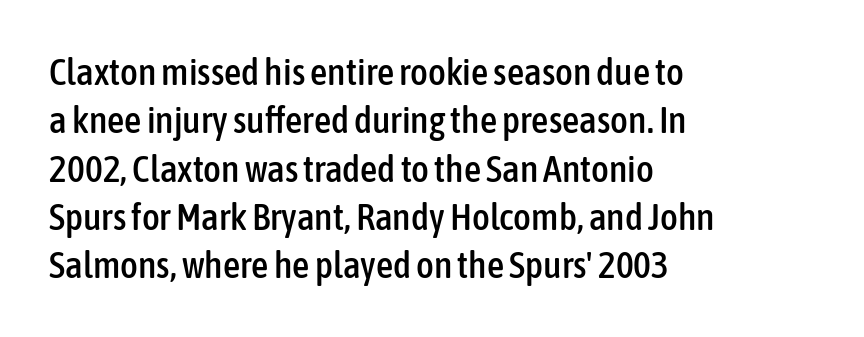
{"serif": "no", "italic": "no", "width": "condensed", "stroke_contrast": "low", "x_height": "medium", "monospaced": "no", "underline": "no", "align": "left", "line_spacing": "normal", "line_spacing_ratio": 1.27, "letter_spacing": "normal", "letter_spacing_em": 0.0, "glyph_px": 38}
